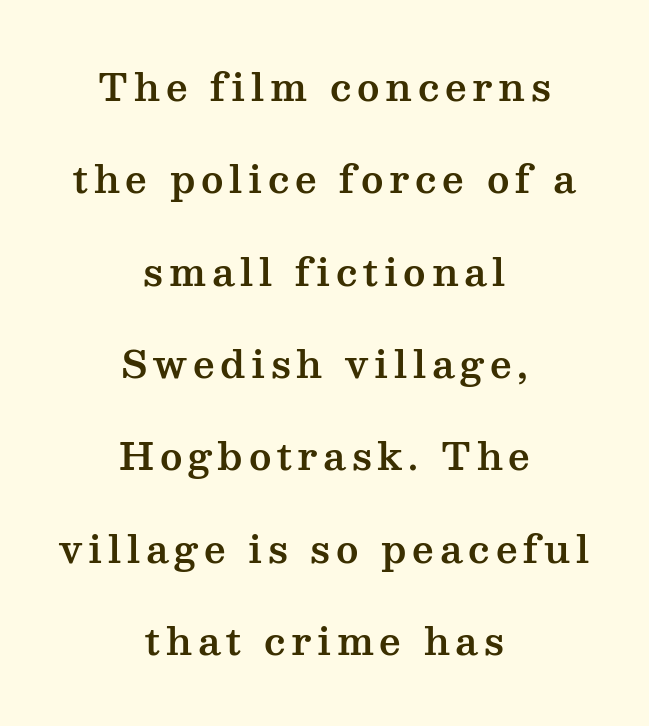
{"serif": "yes", "italic": "no", "width": "wide", "stroke_contrast": "medium", "x_height": "medium", "monospaced": "no", "underline": "no", "align": "center", "line_spacing": "loose", "line_spacing_ratio": 2.43, "glyph_px": 38}
